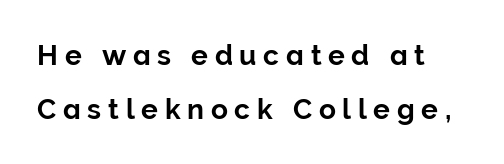
Q: Is the text italic (slanted)? A: No, it is upright.
Q: Is the typeface a serif or a sans-serif typeface? A: Sans-serif.
Q: Is the text underlined? A: No.
Q: Is the spacing between letters normal or unusually wide? A: Unusually wide.
Q: Is the spacing between lines tight, normal or loose? A: Loose.
Q: Width (condensed, normal, or wide)? A: Normal.
Q: Stroke contrast? A: Low.
Q: x-height? A: Medium.
Q: Monospaced? A: No.
